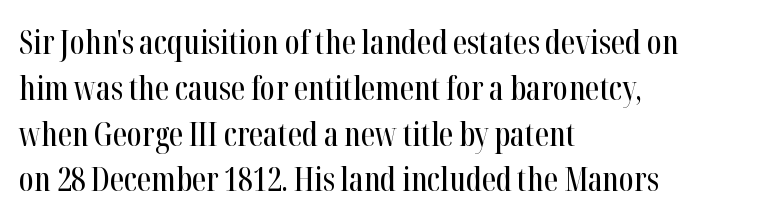
{"serif": "yes", "italic": "no", "width": "condensed", "stroke_contrast": "high", "x_height": "medium", "monospaced": "no", "underline": "no", "align": "left", "line_spacing": "normal", "line_spacing_ratio": 1.43, "letter_spacing": "normal", "letter_spacing_em": 0.0, "glyph_px": 32}
